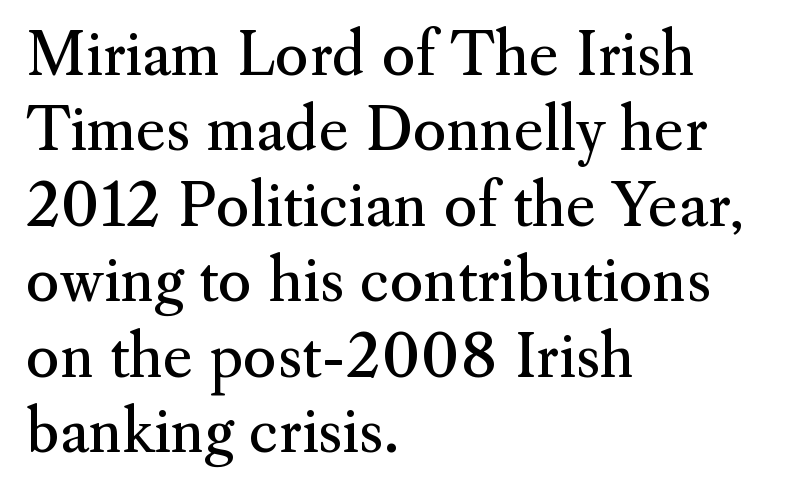
{"serif": "yes", "italic": "no", "bold": "no", "weight": "regular", "width": "normal", "stroke_contrast": "medium", "x_height": "small", "monospaced": "no", "underline": "no", "align": "left", "line_spacing": "normal", "line_spacing_ratio": 1.3, "letter_spacing": "normal", "letter_spacing_em": 0.0, "glyph_px": 58}
